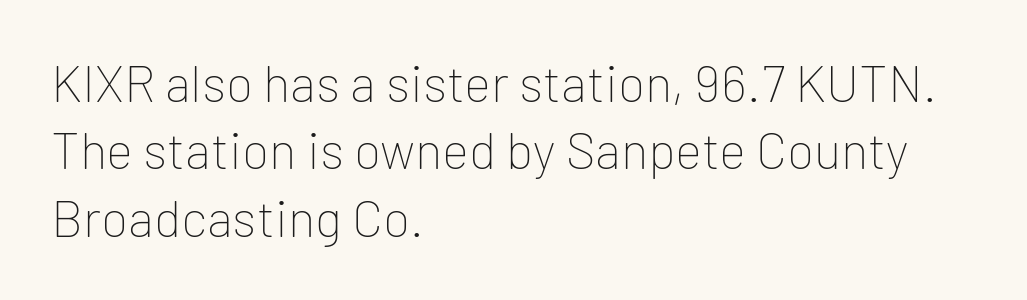
The image shows 51 px thin sans-serif type, upright; set left-aligned, normal line spacing (1.32x), normal letter spacing, not underlined; low stroke contrast and a medium x-height.
